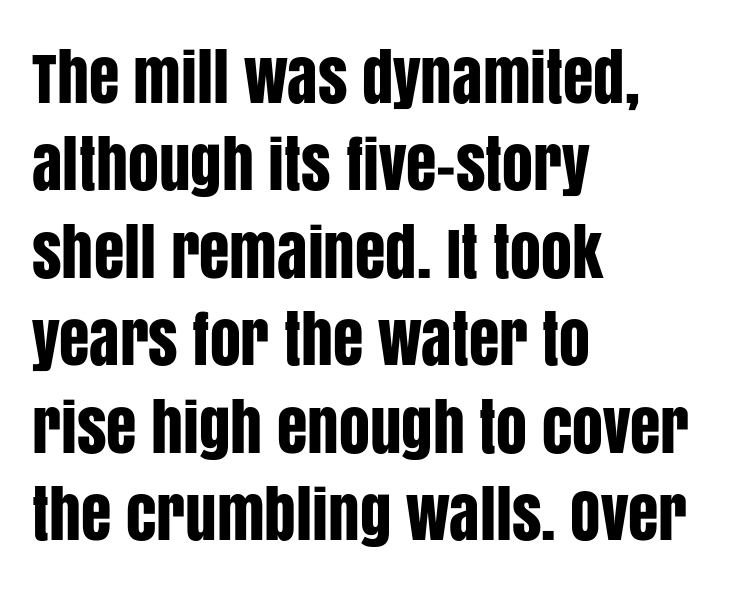
The lines are quadded left. Only glyphs here, with clear space below each row. These lines sit exactly where default settings would place them. The rendering uses natural spacing where letterforms have individual widths. This sample uses plain, unmodified letter spacing.
